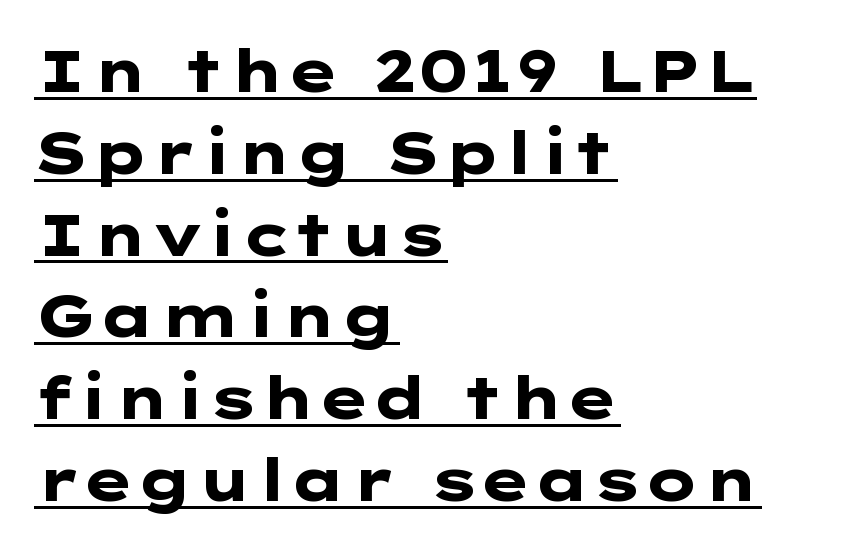
Letter spacing: default. This rendering uses left alignment, leaving the right contour irregular. The rendering uses a moderate line-height, typical for paragraphs. The rendering uses the underline text-decoration. The font family rendered here belongs to the sans-serif group.
